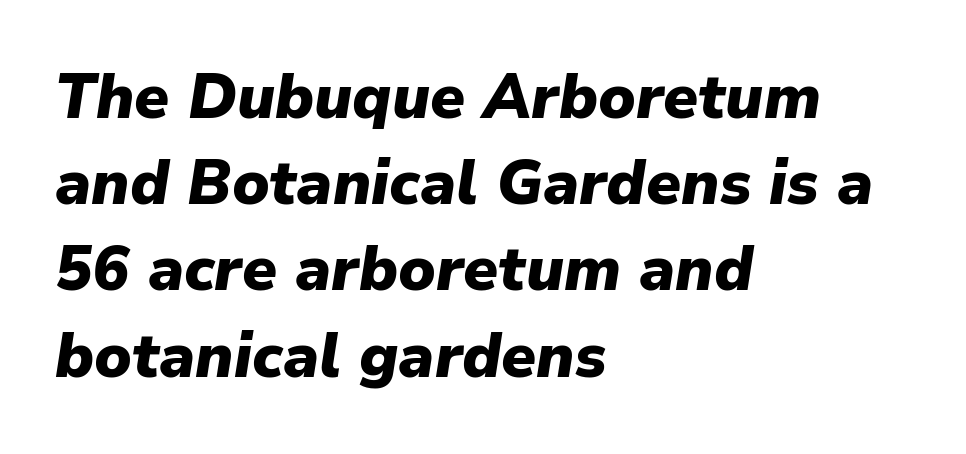
Q: Is the text bold? A: Yes.
Q: Is the text italic (slanted)? A: Yes, it leans right by about 9 degrees.
Q: Is the text underlined? A: No.
Q: How is the paragraph aligned? A: Left-aligned.
Q: Is the spacing between letters normal or unusually wide? A: Normal.
Q: Is the spacing between lines tight, normal or loose? A: Normal.
Q: Width (condensed, normal, or wide)? A: Normal.
Q: Stroke contrast? A: Low.
Q: x-height? A: Medium.
Q: Monospaced? A: No.
